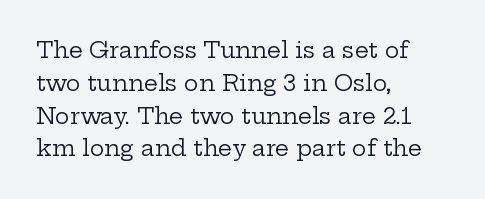
The image shows 22 px text type, upright; set left-aligned, normal line spacing (1.49x), normal letter spacing, not underlined.
